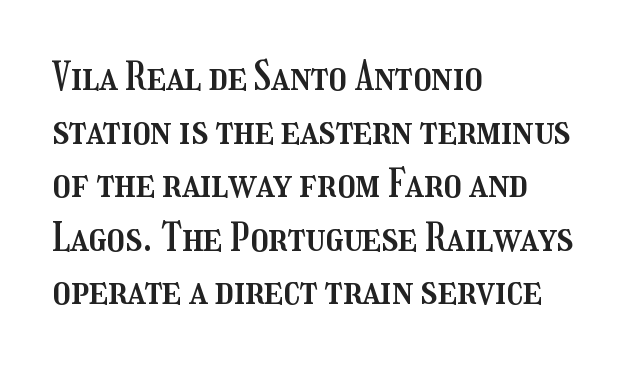
{"italic": "no", "width": "condensed", "stroke_contrast": "medium", "x_height": "medium", "monospaced": "no", "underline": "no", "align": "left", "line_spacing": "normal", "line_spacing_ratio": 1.34, "letter_spacing": "normal", "letter_spacing_em": 0.0, "glyph_px": 40}
